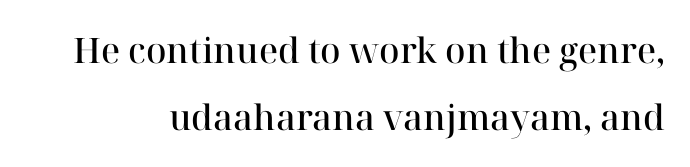
The image shows 35 px semibold serif type, upright; set loose line spacing (1.92x), normal letter spacing, not underlined; high stroke contrast and a medium x-height.
